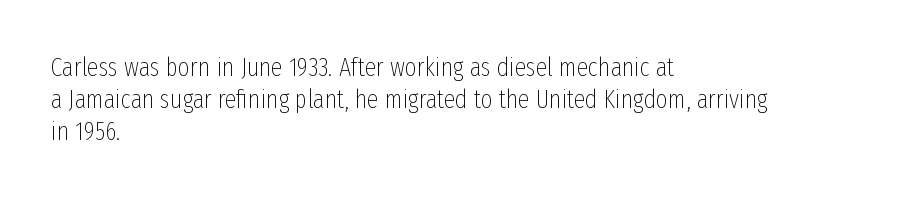
{"italic": "no", "bold": "no", "underline": "no", "align": "left", "line_spacing_ratio": 1.23, "letter_spacing": "normal", "letter_spacing_em": 0.0, "glyph_px": 26}
